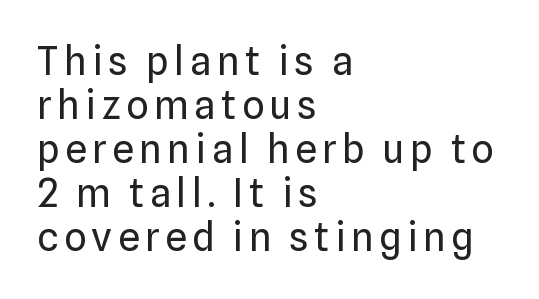
Q: Is the text bold? A: No.
Q: Is the text italic (slanted)? A: No, it is upright.
Q: Is the typeface a serif or a sans-serif typeface? A: Sans-serif.
Q: Is the text underlined? A: No.
Q: How is the paragraph aligned? A: Left-aligned.
Q: Is the spacing between lines tight, normal or loose? A: Tight.
Q: Width (condensed, normal, or wide)? A: Normal.
Q: Stroke contrast? A: Low.
Q: x-height? A: Medium.
Q: Monospaced? A: No.
